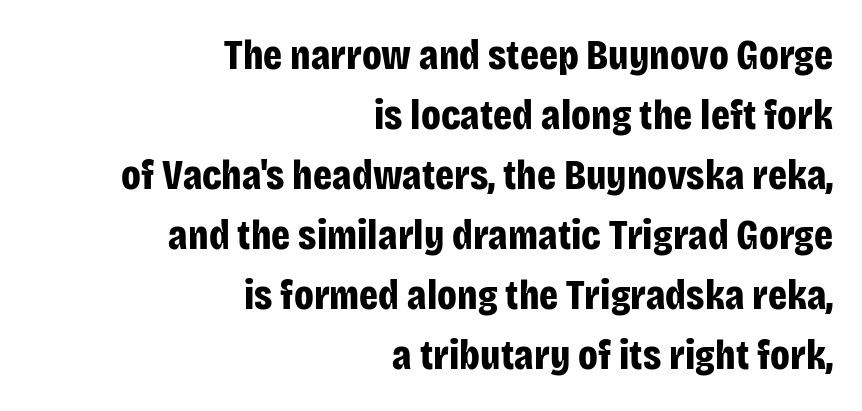
Anything drawn beneath the words? Only blank space. How would I describe the line gaps? Plain and ordinary. The face used here is proportionally spaced, like ordinary book or web type. Line endings align vertically; line beginnings do not.
